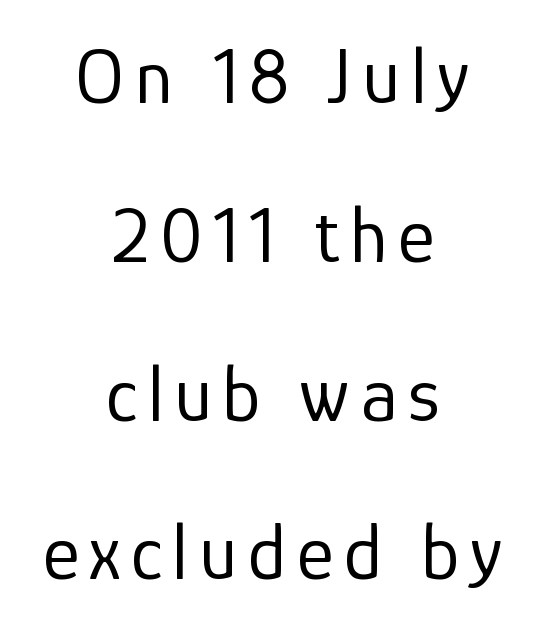
The image shows 79 px regular-weight sans-serif type, upright; set centered, loose line spacing (2.01x), not underlined; low stroke contrast and a medium x-height.
